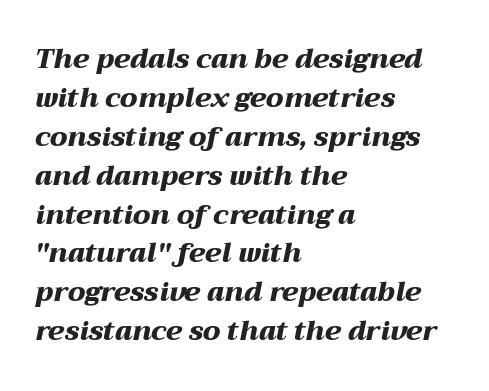
The glyphs are unaccompanied by any horizontal stroke below them. A classic flush-left, rag-right setting is used for this passage. Plenty of ink on the page — the face is bold. The line-height multiplier appears to be the usual default.
